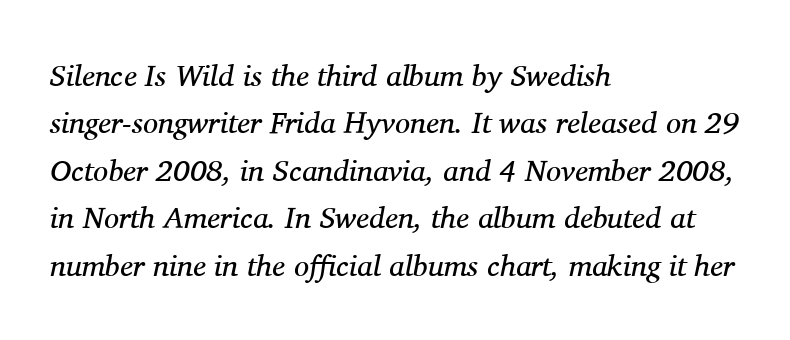
The image shows 30 px regular-weight serif type, italic (leaning right); set left-aligned, normal line spacing (1.58x), normal letter spacing, not underlined; medium stroke contrast and a medium x-height.
